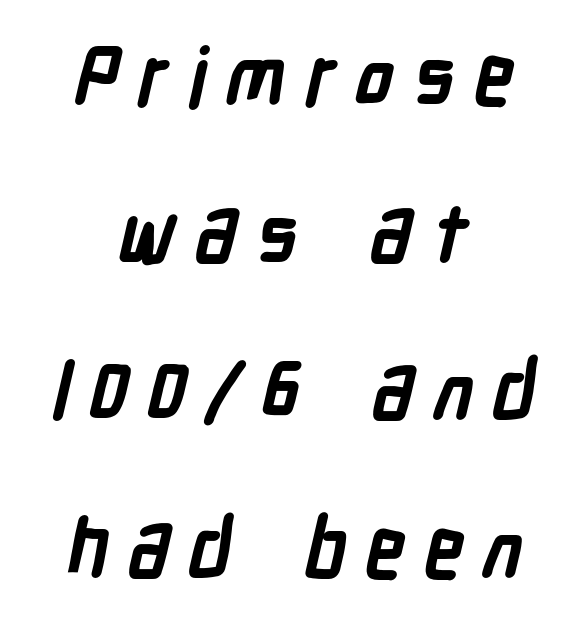
Honestly, the letter spacing is so wide it's the main thing you notice. A typesetter would call this proportional, since set widths differ per character. Every row of glyphs is offset so its center matches the block's center. Unmarked baselines from the first word to the last. Grotesque or geometric, the face here clearly has no serifs. Every letter is thick-stroked: bold, no question.
